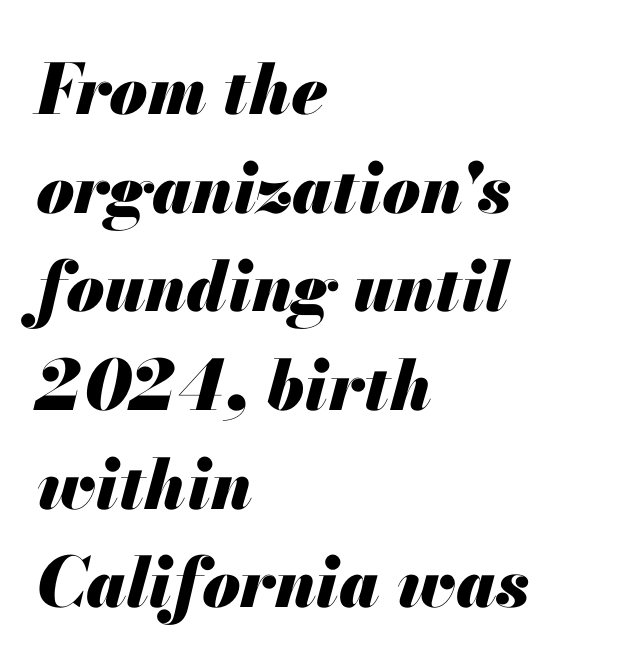
{"italic": "yes", "lean": "right", "slant_degrees": 13, "bold": "yes", "weight": "heavy", "width": "normal", "stroke_contrast": "medium", "x_height": "small", "monospaced": "no", "underline": "no", "align": "left", "line_spacing": "normal", "line_spacing_ratio": 1.43, "letter_spacing": "normal", "letter_spacing_em": 0.0, "glyph_px": 69}
